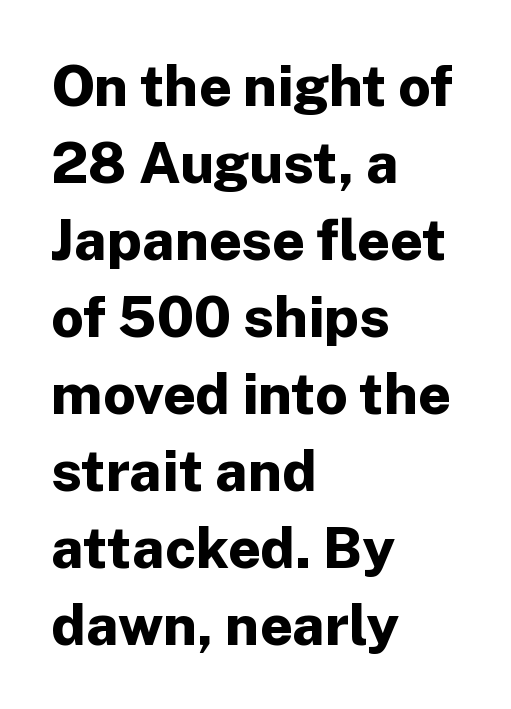
These lines stack with their left ends in a neat column. Is this a fixed-width face? No — the glyphs have proportional, varying widths. On the weight axis this lands at bold, roughly 700. Designer's note — italics off, roman on.
